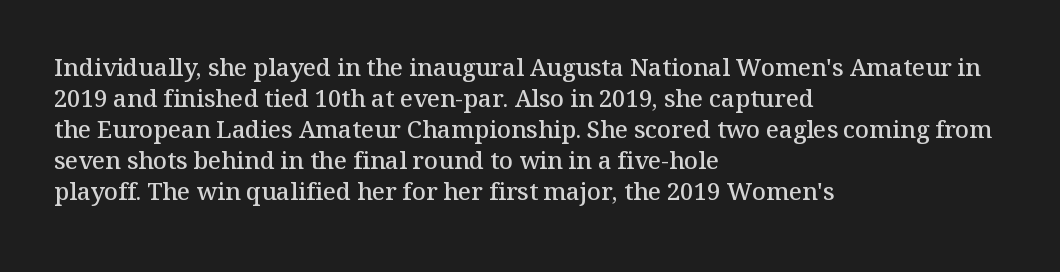
The strip under each line holds only bare page. Default kerning and tracking; the words read as compact shapes. This is the regular roman posture of the typeface. Regular leading. One-word summary of the alignment: left.
